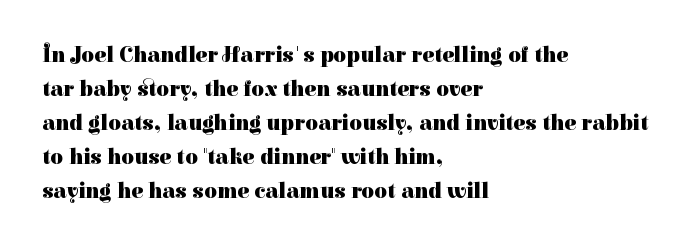
The lettering holds an erect, upright posture throughout. No word sits above an underline. Thick stems and heavy bowls — unmistakably bold. How are the letters spaced? Ordinarily, with no added tracking. Line beginnings align vertically; line endings do not.
